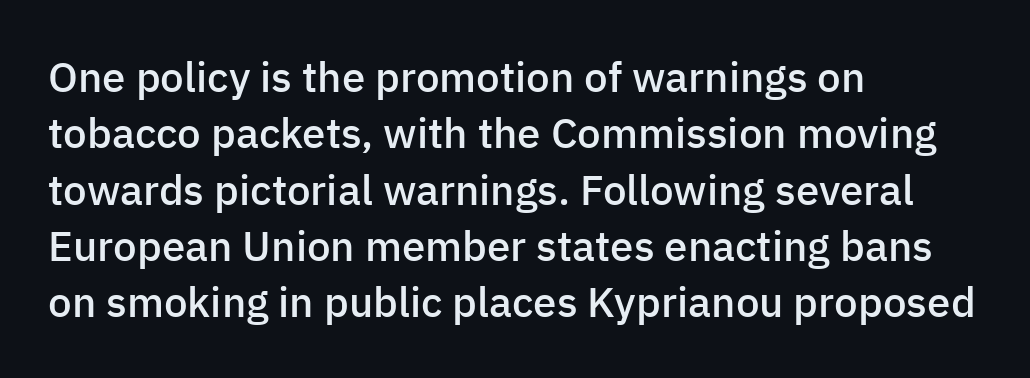
{"serif": "no", "italic": "no", "bold": "semi", "weight": "semibold", "width": "normal", "stroke_contrast": "low", "x_height": "medium", "monospaced": "no", "underline": "no", "align": "left", "line_spacing": "normal", "line_spacing_ratio": 1.34, "letter_spacing": "normal", "letter_spacing_em": 0.0, "glyph_px": 42}
